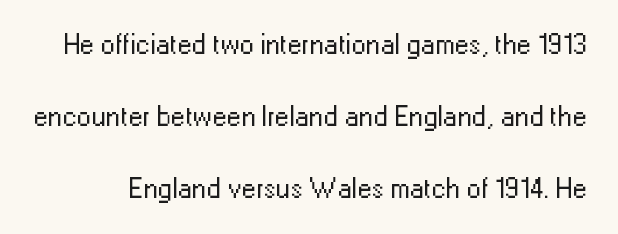
{"serif": "no", "italic": "no", "bold": "no", "weight": "regular", "width": "normal", "stroke_contrast": "low", "x_height": "medium", "monospaced": "no", "underline": "no", "line_spacing": "loose", "line_spacing_ratio": 2.48, "letter_spacing": "normal", "letter_spacing_em": 0.0, "glyph_px": 29}
